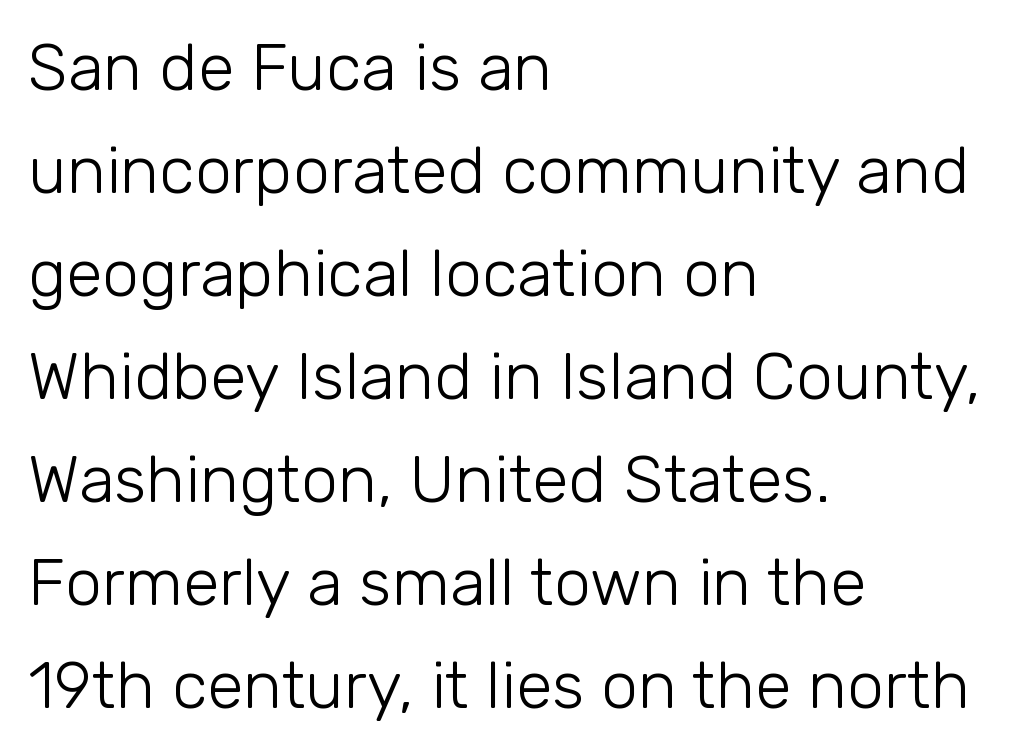
Q: Is the text bold? A: No.
Q: Is the text italic (slanted)? A: No, it is upright.
Q: Is the typeface a serif or a sans-serif typeface? A: Sans-serif.
Q: Is the text underlined? A: No.
Q: How is the paragraph aligned? A: Left-aligned.
Q: Is the spacing between letters normal or unusually wide? A: Normal.
Q: Is the spacing between lines tight, normal or loose? A: Normal.
Q: Width (condensed, normal, or wide)? A: Normal.
Q: Stroke contrast? A: Low.
Q: x-height? A: Medium.
Q: Monospaced? A: No.
